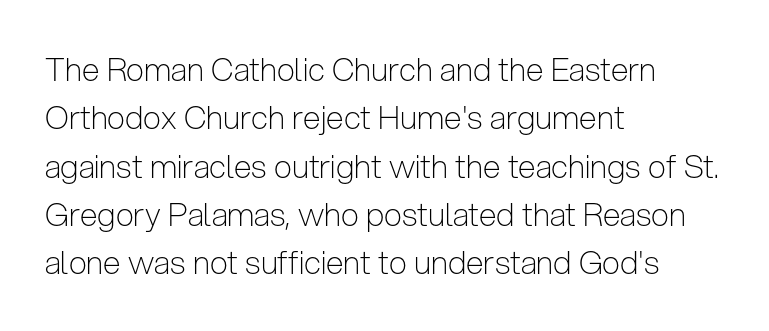
The image shows 32 px light, condensed sans-serif type, upright; set left-aligned, normal line spacing (1.51x), normal letter spacing, not underlined; low stroke contrast and a medium x-height.
